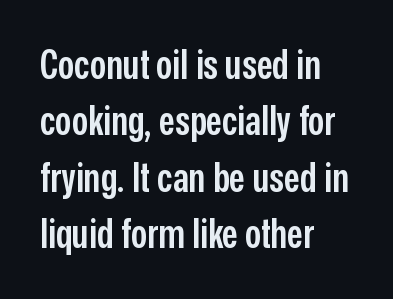
{"serif": "no", "italic": "no", "bold": "semi", "weight": "semibold", "width": "condensed", "stroke_contrast": "low", "x_height": "medium", "monospaced": "no", "underline": "no", "align": "left", "line_spacing": "normal", "line_spacing_ratio": 1.41, "letter_spacing": "normal", "letter_spacing_em": 0.0, "glyph_px": 40}
